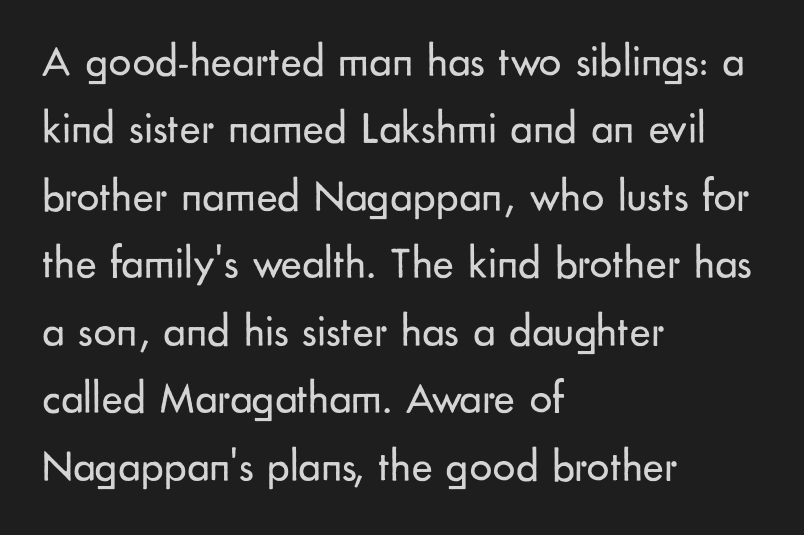
The image shows 45 px regular-weight sans-serif type, upright; set left-aligned, normal line spacing (1.5x), normal letter spacing, not underlined; low stroke contrast and a small x-height.
